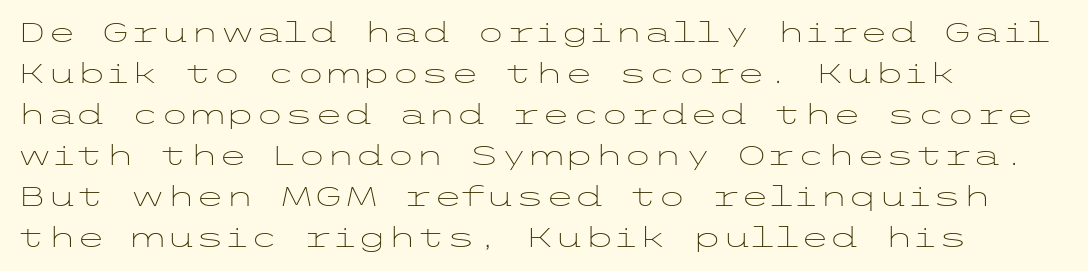
Q: Is the text bold? A: No.
Q: Is the text italic (slanted)? A: No, it is upright.
Q: Is the text underlined? A: No.
Q: How is the paragraph aligned? A: Left-aligned.
Q: Is the spacing between letters normal or unusually wide? A: Normal.
Q: Is the spacing between lines tight, normal or loose? A: Normal.
